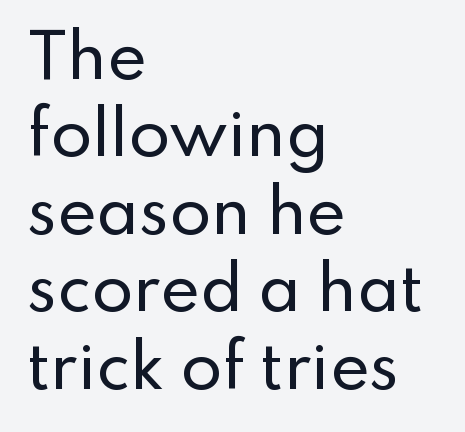
{"serif": "no", "italic": "no", "width": "normal", "stroke_contrast": "low", "x_height": "small", "monospaced": "no", "underline": "no", "align": "left", "line_spacing": "normal", "line_spacing_ratio": 1.29, "letter_spacing": "normal", "letter_spacing_em": 0.0, "glyph_px": 60}
